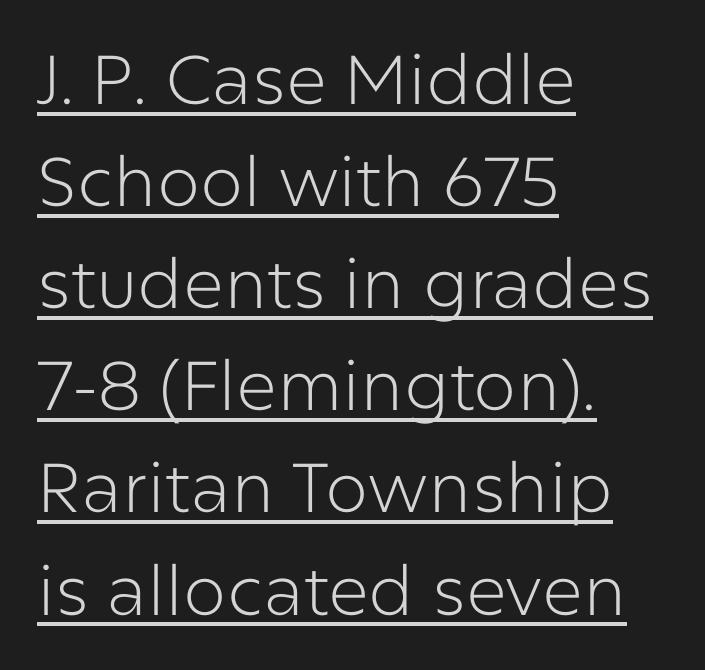
A typesetter would call this proportional, since set widths differ per character. This is roman type, the default non-slanted kind. Caption: standard tracking, unaltered. Notice how descenders clear the ascenders below comfortably — that's standard leading. Decoration check: the copy is underlined.
